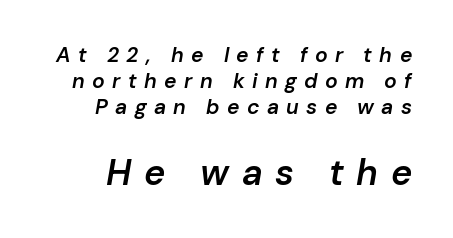
Q: Is the text bold? A: Semi-bold.
Q: Is the text italic (slanted)? A: Yes, it leans right by about 10 degrees.
Q: Is the text underlined? A: No.
Q: Is the spacing between letters normal or unusually wide? A: Unusually wide.
Q: Is the spacing between lines tight, normal or loose? A: Normal.
Q: Which block of text is set in a larger size, the first (top) or the second (bottom)? A: The second (bottom) one.
Q: Width (condensed, normal, or wide)? A: Normal.
Q: Stroke contrast? A: Low.
Q: x-height? A: Medium.
Q: Monospaced? A: No.
